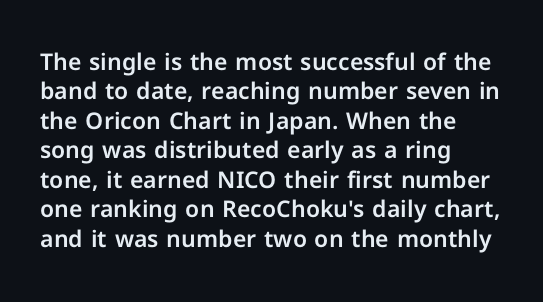
One-word summary of the alignment: left. Posture: vertical. The tracking reads as untouched default to a designer's eye. Each row of text sits above clean, open space. Does the leading feel generous? No, just average.
